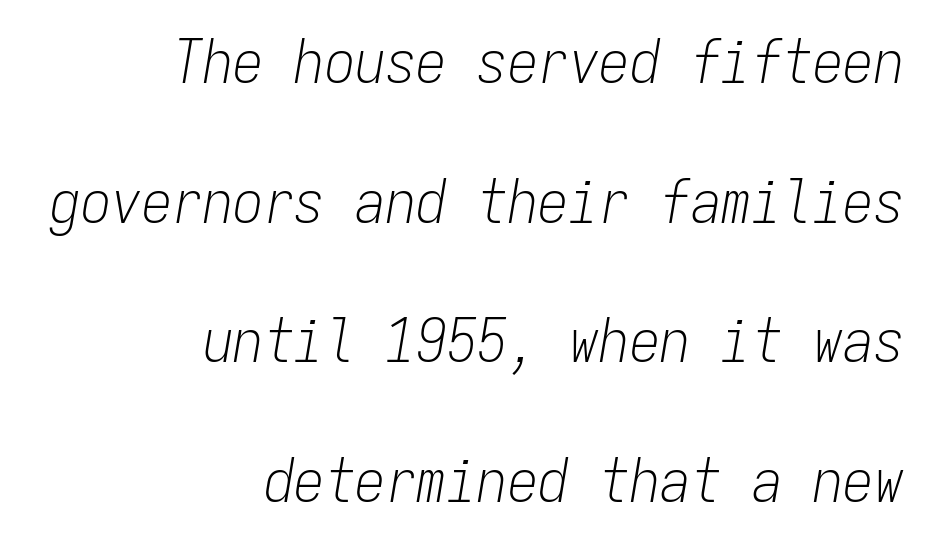
The image shows 61 px light, condensed type, italic (leaning right), monospaced; set right-aligned, loose line spacing (2.29x), normal letter spacing, not underlined; low stroke contrast and a medium x-height.
